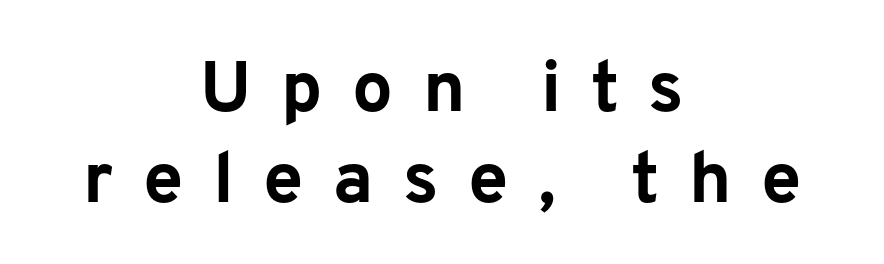
Do the characters align in a grid? No, the font is proportional. Which margin do the lines hug? Neither — every line sits in the middle. The baseline area is clear. Serifs: no, the terminals of the letterforms are clean. How are the letters spaced? Widely, with obvious added tracking.
